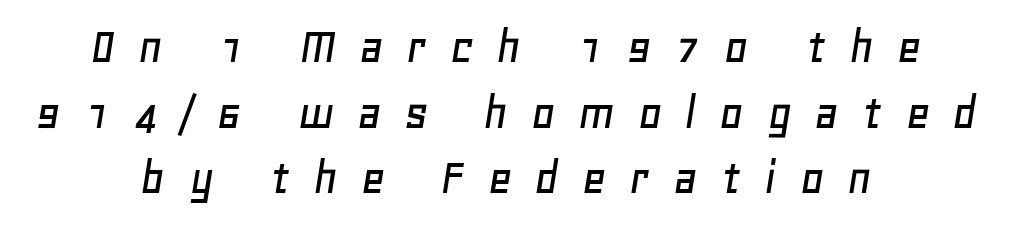
{"italic": "yes", "lean": "right", "slant_degrees": 11, "width": "normal", "stroke_contrast": "low", "x_height": "large", "monospaced": "no", "underline": "no", "align": "center", "line_spacing_ratio": 1.24, "letter_spacing": "wide", "letter_spacing_em": 0.42, "glyph_px": 53}
